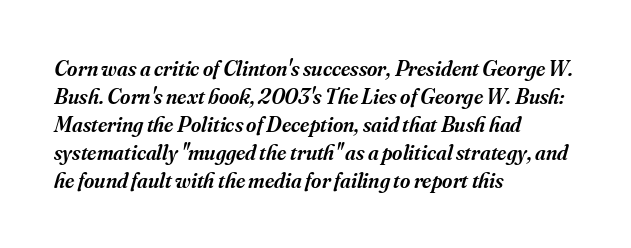
The image shows 22 px text type, italic (leaning right); set left-aligned, normal line spacing (1.27x), normal letter spacing, not underlined.
